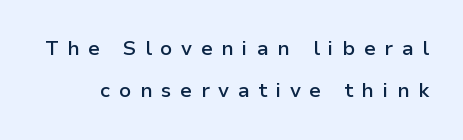
{"italic": "no", "bold": "semi", "underline": "no", "line_spacing": "loose", "line_spacing_ratio": 2.11, "letter_spacing": "wide", "letter_spacing_em": 0.43, "glyph_px": 20}
